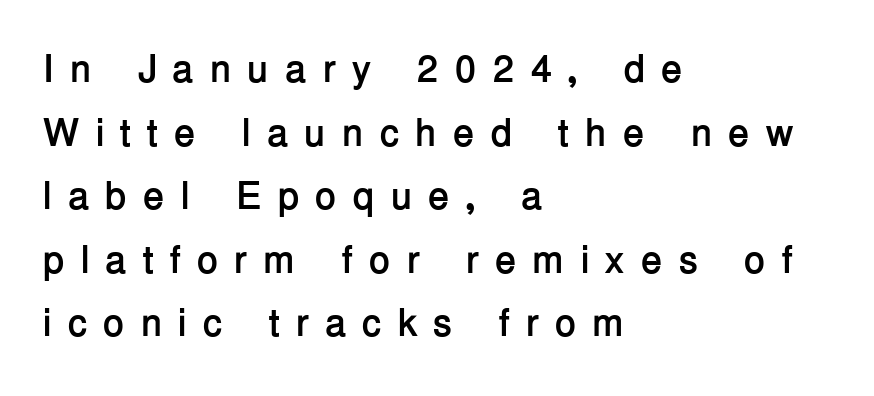
{"serif": "no", "italic": "no", "bold": "yes", "weight": "semibold", "width": "normal", "stroke_contrast": "low", "x_height": "medium", "monospaced": "no", "underline": "no", "align": "left", "line_spacing": "normal", "line_spacing_ratio": 1.63, "letter_spacing": "wide", "letter_spacing_em": 0.41, "glyph_px": 39}
